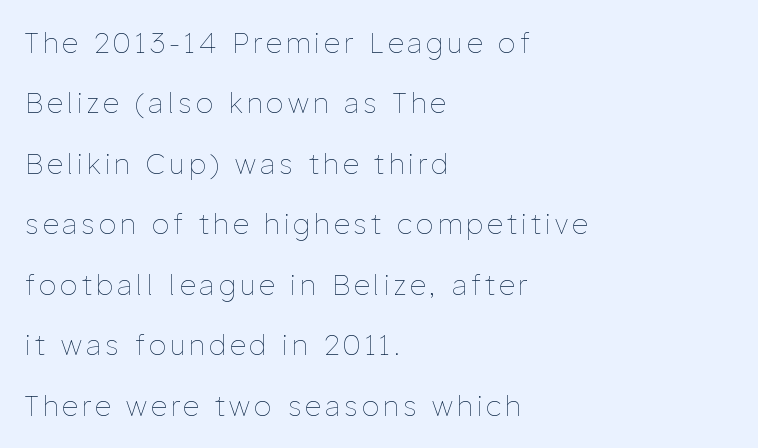
The passage shown is typed in a proportional face where columns would drift. The letters stand straight up with perfectly vertical stems. Notice how the passage keeps a crisp vertical edge on the left only. The space beneath each line is pristine and unruled. Summary of weight: not heavy and not bold. Honestly, the rows look like they've been pulled way apart.
